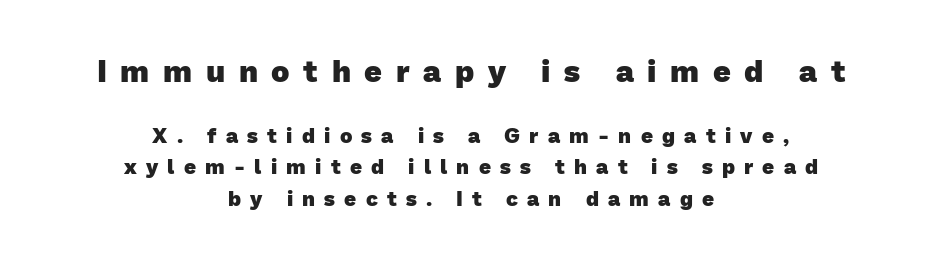
The image shows 31 px heavy sans-serif type; set centered, normal line spacing (1.49x), unusually wide letter spacing (+0.44 em), not underlined; the first (top) block is 1.48x larger; low stroke contrast and a medium x-height.
